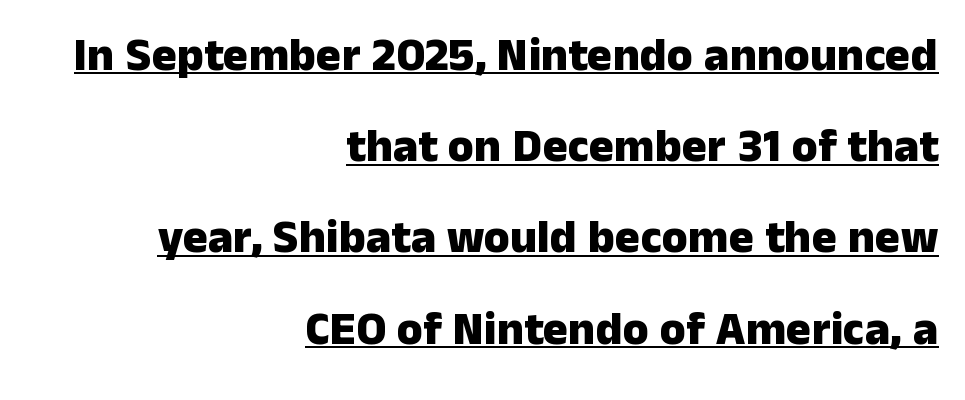
{"serif": "no", "italic": "no", "bold": "yes", "weight": "heavy", "width": "normal", "stroke_contrast": "low", "x_height": "medium", "monospaced": "no", "underline": "yes", "align": "right", "line_spacing": "loose", "line_spacing_ratio": 1.94, "letter_spacing": "normal", "letter_spacing_em": 0.0, "glyph_px": 47}
